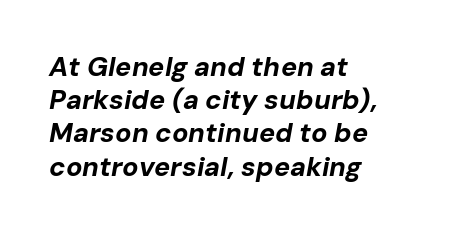
Q: Is the text bold? A: Yes.
Q: Is the text italic (slanted)? A: Yes, it leans right by about 10 degrees.
Q: Is the text underlined? A: No.
Q: How is the paragraph aligned? A: Left-aligned.
Q: Is the spacing between letters normal or unusually wide? A: Normal.
